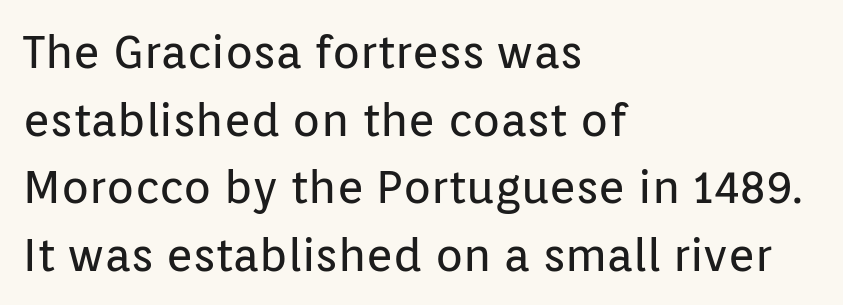
{"serif": "no", "italic": "no", "bold": "no", "weight": "regular", "width": "normal", "stroke_contrast": "low", "x_height": "medium", "monospaced": "no", "underline": "no", "align": "left", "line_spacing": "normal", "line_spacing_ratio": 1.47, "letter_spacing": "normal", "letter_spacing_em": 0.0, "glyph_px": 46}
